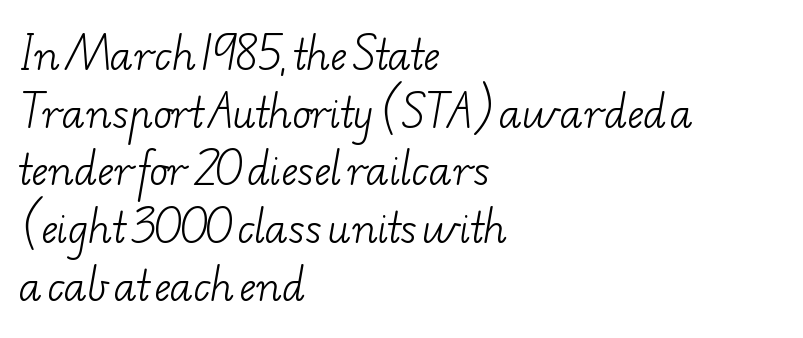
The image shows 39 px light, wide serif type; set left-aligned, normal line spacing (1.48x), normal letter spacing, not underlined; low stroke contrast and a small x-height.
